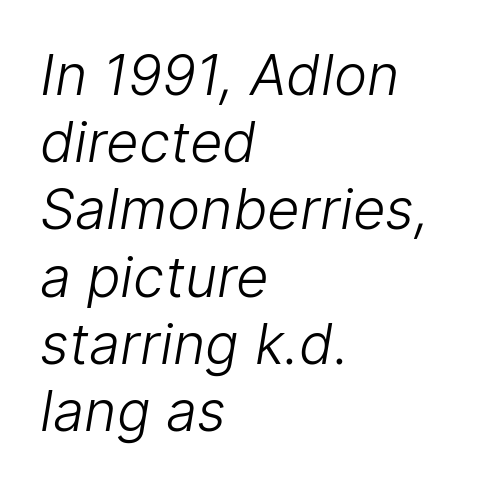
The space directly below the letters is spotless. Each letter keeps its own natural width here, so spacing adapts to shape. You could call the tracking neutral — neither tight nor loose. The lines are quadded left. A sans-serif font was chosen for this passage.
